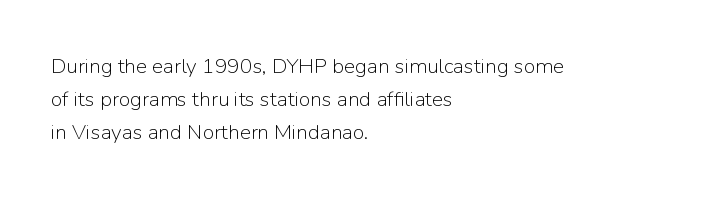
The image shows 21 px text type, upright; set left-aligned, normal line spacing (1.57x), normal letter spacing, not underlined.
